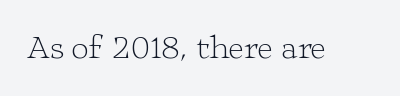
{"serif": "yes", "italic": "no", "bold": "no", "weight": "light", "width": "wide", "stroke_contrast": "low", "x_height": "medium", "monospaced": "no", "underline": "no", "letter_spacing": "normal", "letter_spacing_em": 0.0, "glyph_px": 34}
